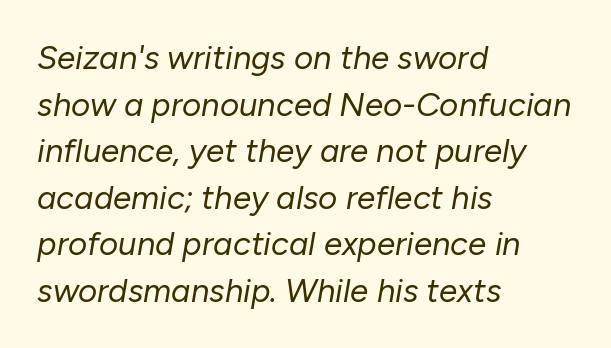
{"italic": "yes", "lean": "right", "slant_degrees": 10, "bold": "no", "weight": "regular", "width": "normal", "stroke_contrast": "low", "x_height": "medium", "monospaced": "no", "underline": "no", "align": "left", "line_spacing": "normal", "line_spacing_ratio": 1.41, "letter_spacing": "normal", "letter_spacing_em": 0.0, "glyph_px": 33}
